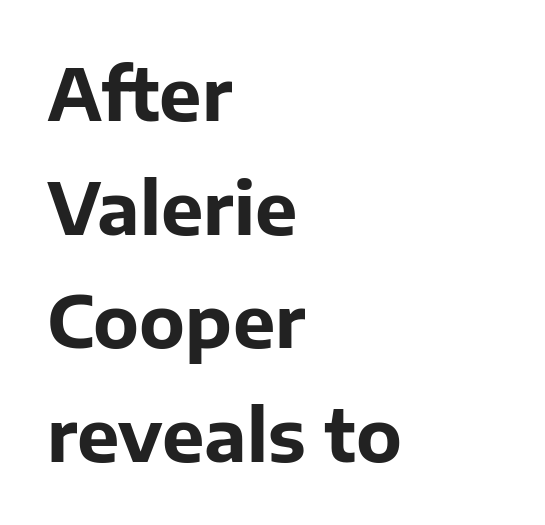
Proportional: the letters do not fall into vertical columns. If you drew a line through each stem, it would be perfectly vertical. Compared with an ordinary text face, these strokes are far heavier — a full bold. Honestly, there is no underline to notice here at all. Between one letter and the next there's only the usual sliver of space.
